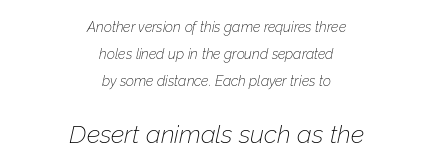
Q: Is the text bold? A: No.
Q: Is the text italic (slanted)? A: Yes, it leans right by about 12 degrees.
Q: Is the text underlined? A: No.
Q: How is the paragraph aligned? A: Centered.
Q: Is the spacing between letters normal or unusually wide? A: Normal.
Q: Is the spacing between lines tight, normal or loose? A: Loose.
Q: Which block of text is set in a larger size, the first (top) or the second (bottom)? A: The second (bottom) one.
